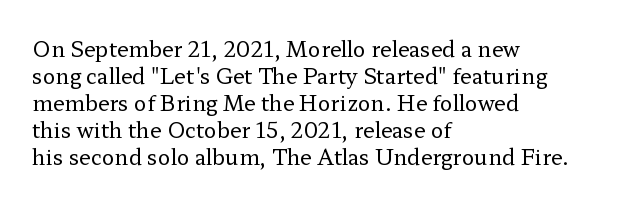
The image shows 21 px text type, upright; set left-aligned, normal line spacing (1.29x), normal letter spacing, not underlined.
